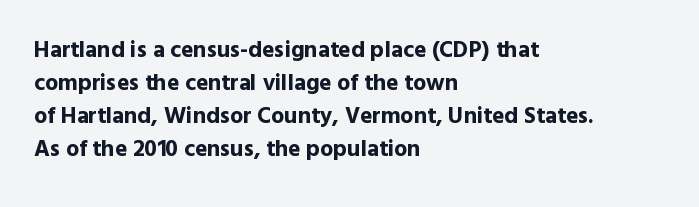
{"italic": "no", "bold": "yes", "underline": "no", "align": "left", "line_spacing": "normal", "line_spacing_ratio": 1.43, "letter_spacing": "normal", "letter_spacing_em": 0.0, "glyph_px": 23}
